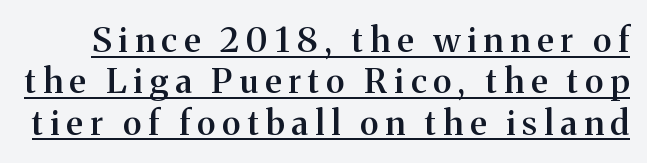
Q: Is the text bold? A: Semi-bold.
Q: Is the text italic (slanted)? A: No, it is upright.
Q: Is the typeface a serif or a sans-serif typeface? A: Serif.
Q: Is the text underlined? A: Yes.
Q: Is the spacing between letters normal or unusually wide? A: Unusually wide.
Q: Width (condensed, normal, or wide)? A: Normal.
Q: Stroke contrast? A: Medium.
Q: x-height? A: Medium.
Q: Monospaced? A: No.
